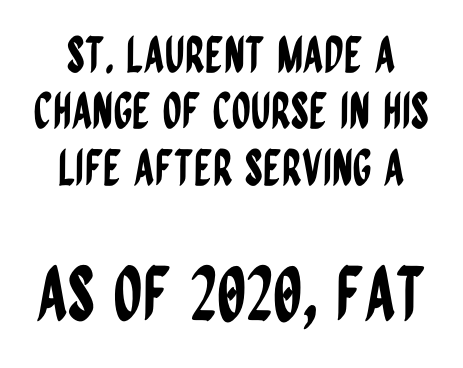
The image shows 74 px condensed sans-serif type, upright; set tight line spacing (1.15x), normal letter spacing, not underlined; the second (bottom) block is 1.51x larger; low stroke contrast and a large x-height.
